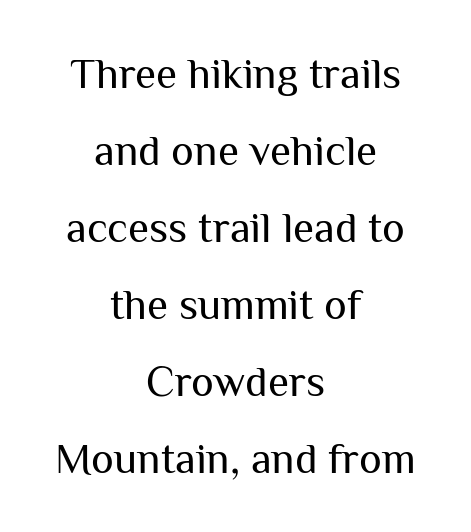
The image shows 43 px regular-weight sans-serif type, upright; set centered, line spacing 1.79x, normal letter spacing, not underlined; medium stroke contrast and a medium x-height.
